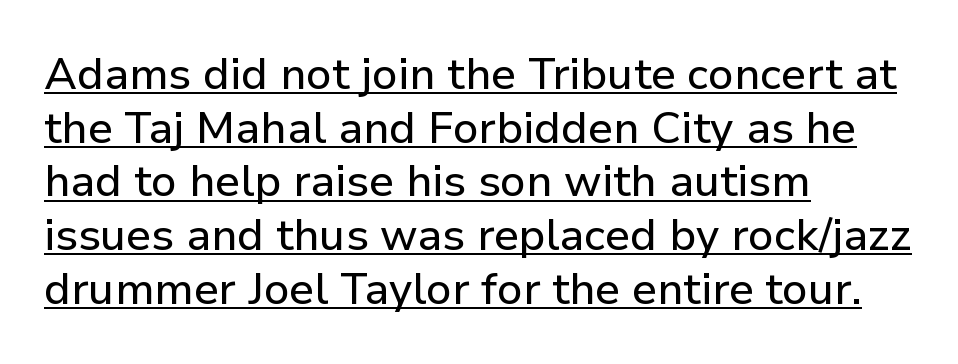
{"serif": "no", "italic": "no", "width": "normal", "stroke_contrast": "low", "x_height": "medium", "monospaced": "no", "underline": "yes", "align": "left", "line_spacing_ratio": 1.22, "letter_spacing": "normal", "letter_spacing_em": 0.0, "glyph_px": 44}
